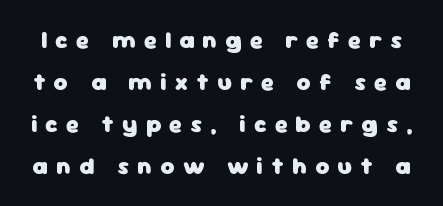
Clear beneath every line of the passage. Posture: straight, roman, zero tilt. Strokes here are thick enough to call this a true bold. Students, note that the glyphs here are deliberately spaced far apart.
